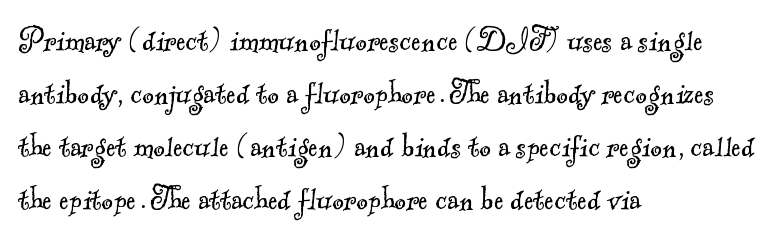
Q: Is the text bold? A: No.
Q: Is the typeface a serif or a sans-serif typeface? A: Serif.
Q: Is the text underlined? A: No.
Q: How is the paragraph aligned? A: Left-aligned.
Q: Is the spacing between letters normal or unusually wide? A: Normal.
Q: Is the spacing between lines tight, normal or loose? A: Normal.
Q: Width (condensed, normal, or wide)? A: Normal.
Q: x-height? A: Small.
Q: Monospaced? A: No.
